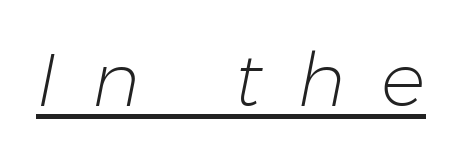
The image shows 74 px light type, italic (leaning right); set unusually wide letter spacing (+0.48 em), underlined; low stroke contrast and a medium x-height.
